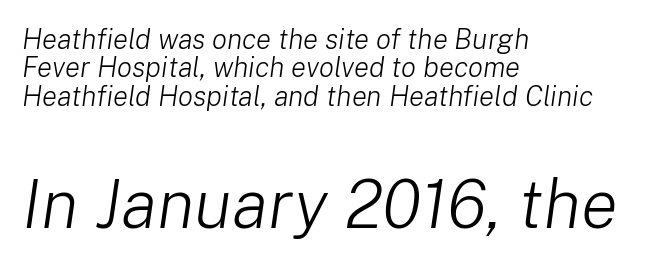
The image shows 69 px light type, italic (leaning right); set left-aligned, tight line spacing (1.01x), normal letter spacing, not underlined; the second (bottom) block is 2.46x larger; low stroke contrast and a medium x-height.
